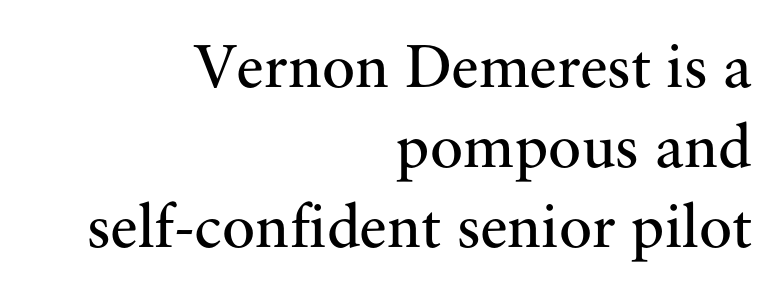
Stroke terminals: seriffed. The letters advance in unequal steps, a hallmark of proportional type. The font's upright variant was chosen for this text. All the whitespace from short lines collects on the left. The line-height multiplier appears to be the usual default. Is the stroke heavy? The answer is a plain regular-or-lighter.
